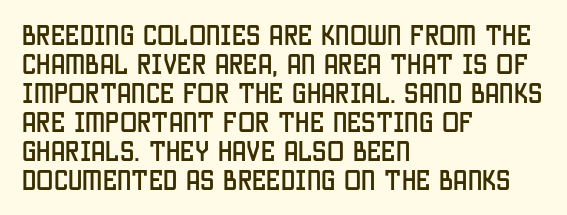
Q: Is the text italic (slanted)? A: No, it is upright.
Q: Is the text underlined? A: No.
Q: How is the paragraph aligned? A: Left-aligned.
Q: Is the spacing between letters normal or unusually wide? A: Normal.
Q: Is the spacing between lines tight, normal or loose? A: Normal.
